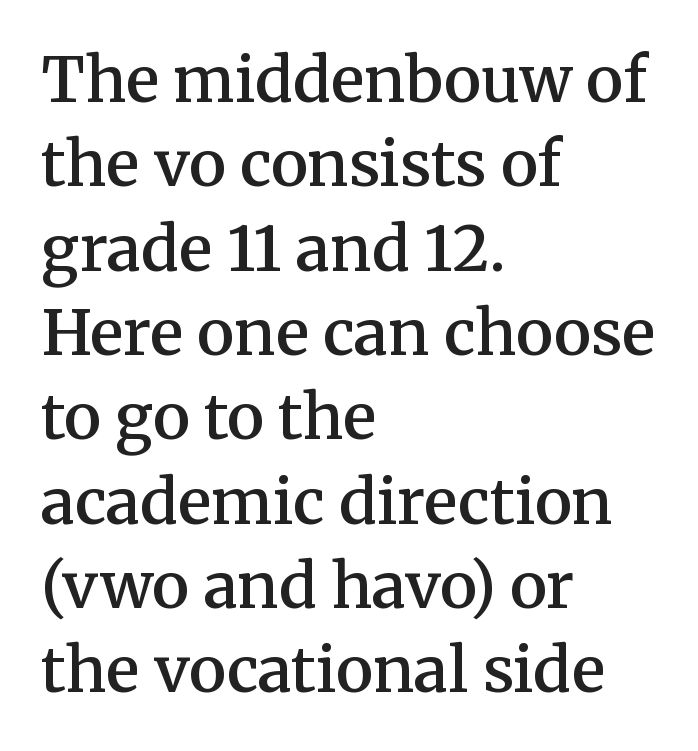
The image shows 62 px semibold serif type, upright; set left-aligned, normal line spacing (1.36x), normal letter spacing, not underlined; medium stroke contrast and a medium x-height.
